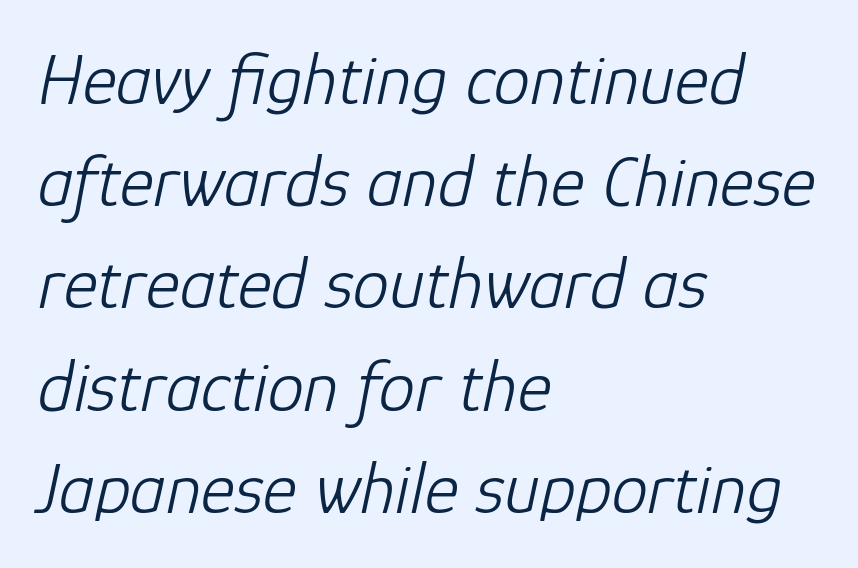
The image shows 73 px light type, italic (leaning right); set left-aligned, normal line spacing (1.4x), normal letter spacing, not underlined; low stroke contrast and a medium x-height.
